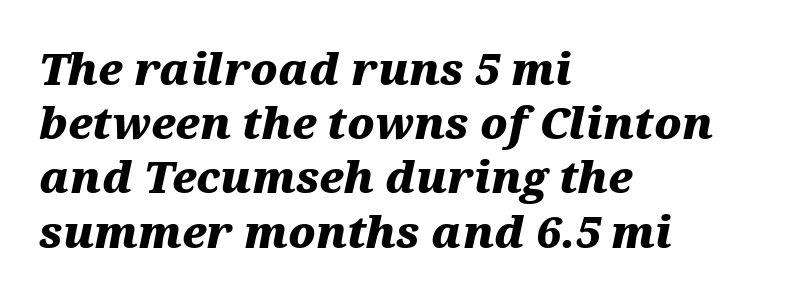
Q: Is the text bold? A: Yes.
Q: Is the text italic (slanted)? A: Yes, it leans right by about 12 degrees.
Q: Is the text underlined? A: No.
Q: How is the paragraph aligned? A: Left-aligned.
Q: Is the spacing between letters normal or unusually wide? A: Normal.
Q: Is the spacing between lines tight, normal or loose? A: Normal.
Q: Width (condensed, normal, or wide)? A: Wide.
Q: Stroke contrast? A: Medium.
Q: x-height? A: Medium.
Q: Monospaced? A: No.
